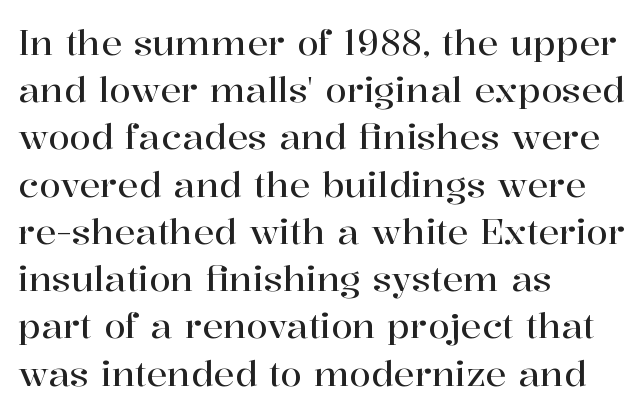
Q: Is the text italic (slanted)? A: No, it is upright.
Q: Is the typeface a serif or a sans-serif typeface? A: Serif.
Q: Is the text underlined? A: No.
Q: How is the paragraph aligned? A: Left-aligned.
Q: Is the spacing between letters normal or unusually wide? A: Normal.
Q: Is the spacing between lines tight, normal or loose? A: Normal.
Q: Width (condensed, normal, or wide)? A: Normal.
Q: Stroke contrast? A: High.
Q: x-height? A: Medium.
Q: Monospaced? A: No.
